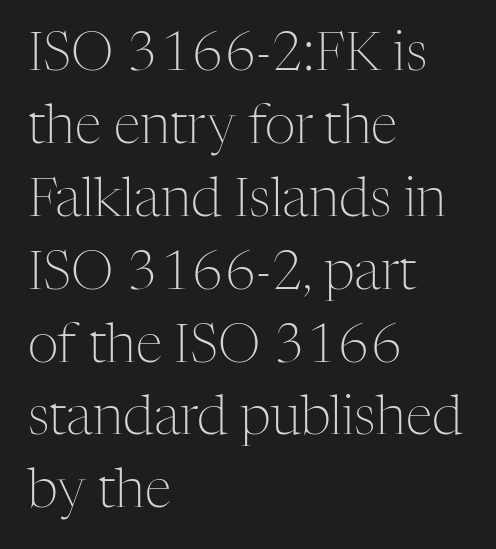
Quick note: underline off. The passage shown is typeset with a serif family. The letterforms sit at book weight or below. Upright lettering throughout.
